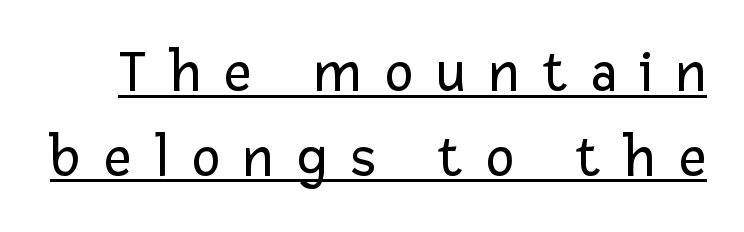
{"serif": "no", "italic": "no", "bold": "no", "weight": "regular", "width": "normal", "stroke_contrast": "low", "x_height": "medium", "monospaced": "no", "underline": "yes", "line_spacing": "normal", "line_spacing_ratio": 1.41, "letter_spacing": "wide", "letter_spacing_em": 0.39, "glyph_px": 60}
